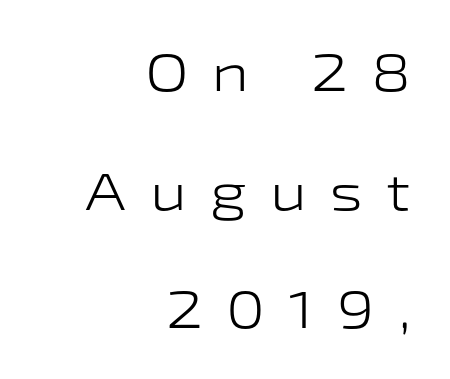
Q: Is the text bold? A: No.
Q: Is the text italic (slanted)? A: No, it is upright.
Q: Is the typeface a serif or a sans-serif typeface? A: Sans-serif.
Q: Is the text underlined? A: No.
Q: How is the paragraph aligned? A: Right-aligned.
Q: Is the spacing between letters normal or unusually wide? A: Unusually wide.
Q: Is the spacing between lines tight, normal or loose? A: Loose.
Q: Width (condensed, normal, or wide)? A: Wide.
Q: Stroke contrast? A: Low.
Q: x-height? A: Medium.
Q: Monospaced? A: No.
